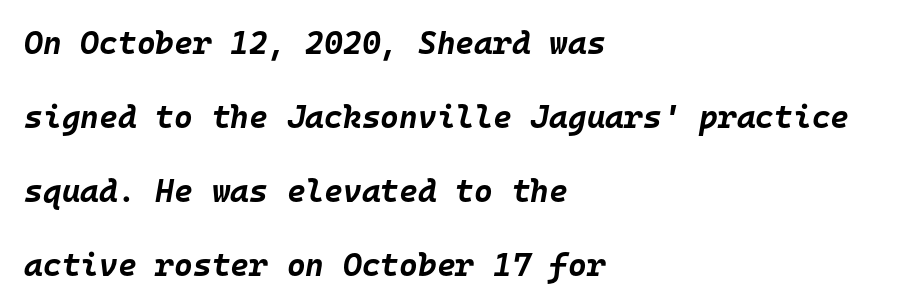
The image shows 32 px bold type, italic (leaning right), monospaced; set left-aligned, loose line spacing (2.31x), normal letter spacing, not underlined; low stroke contrast and a large x-height.
